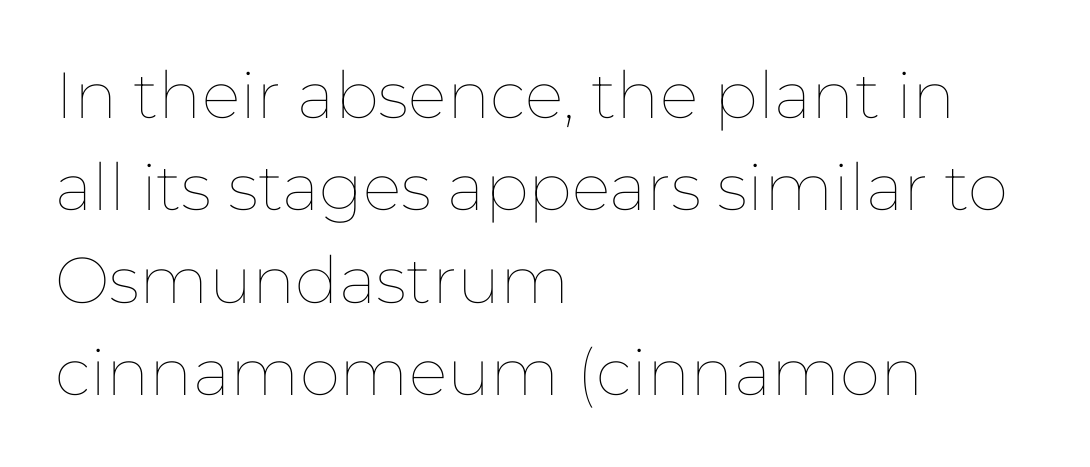
The image shows 65 px thin type, upright; set left-aligned, normal line spacing (1.42x), normal letter spacing, not underlined; low stroke contrast and a medium x-height.
